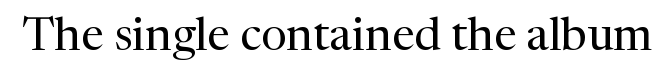
Q: Is the text bold? A: No.
Q: Is the text italic (slanted)? A: No, it is upright.
Q: Is the typeface a serif or a sans-serif typeface? A: Serif.
Q: Is the text underlined? A: No.
Q: Is the spacing between letters normal or unusually wide? A: Normal.
Q: Width (condensed, normal, or wide)? A: Normal.
Q: Stroke contrast? A: Medium.
Q: x-height? A: Medium.
Q: Monospaced? A: No.
